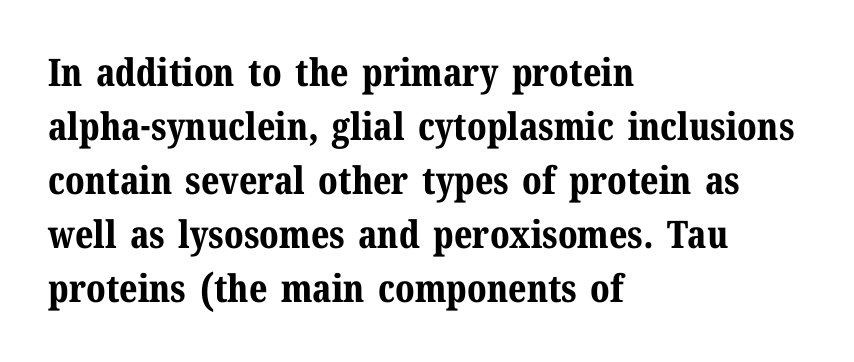
The image shows 38 px bold serif type, upright; set left-aligned, normal line spacing (1.42x), normal letter spacing, not underlined; medium stroke contrast and a medium x-height.
